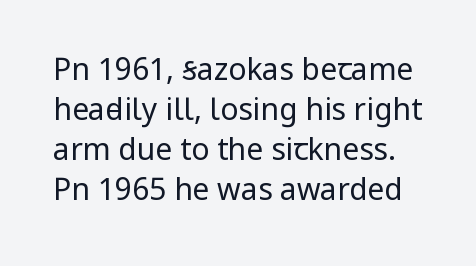
Varying glyph widths throughout — classic text-font behaviour. The space beneath each line is pristine and unruled. Type style note: lacks serifs. Regular leading.
